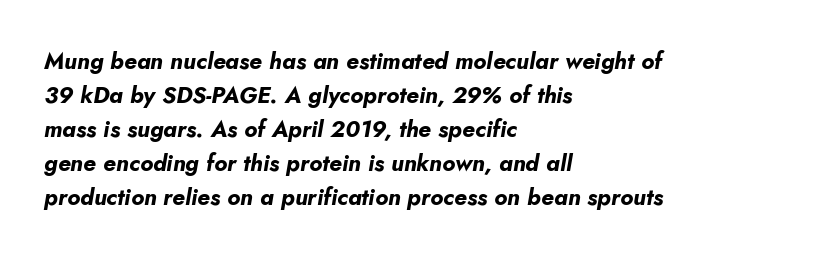
The image shows 23 px bold type, italic (leaning right); set left-aligned, normal line spacing (1.48x), normal letter spacing, not underlined.
